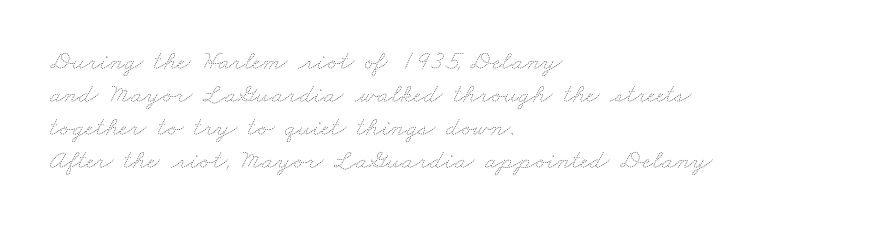
The ragged edge is on the right, which tells us the setting is flush left. The specimen omits any rule beneath the text block's lines. The passage shown has conventional tracking throughout. Think standard paragraph weight, or any step lighter than that.
